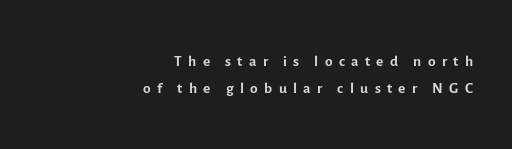
Stroke mass is kept to a normal reading level or below. Bare-footed words on every line. These lines were composed using upright roman letters. A flush-right, rag-left setting is used for this passage.
